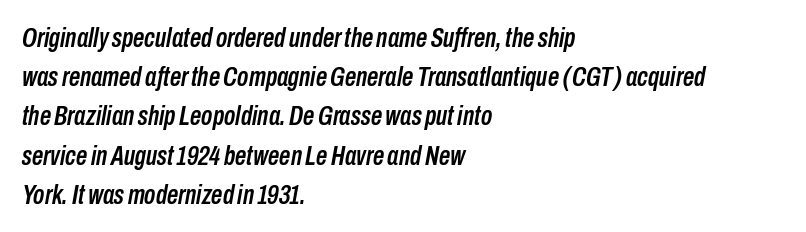
Honestly, the letter spacing is just normal — you wouldn't notice it. Compared with typical paragraphs, the rows here are spaced about the same. These lines are rendered in a variable-pitch font. Is the block centered? No — it sits flush against the left margin. Glance below the letters and you will spot only blank space. The specimen reads as italic at a glance.
